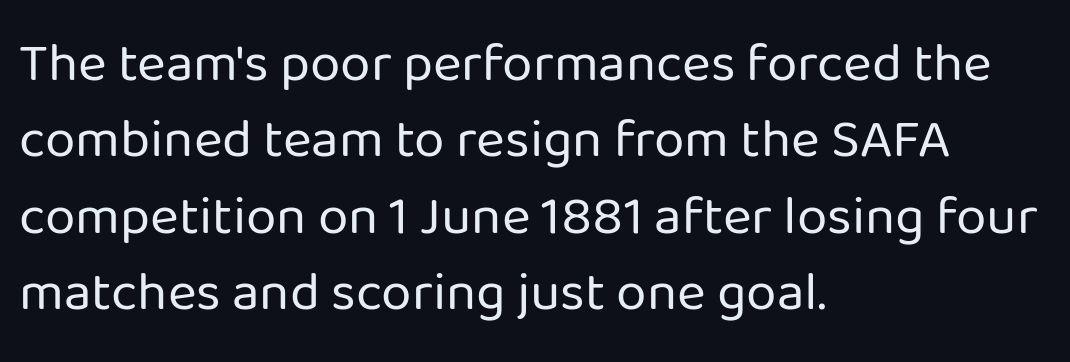
The ragged edge is on the right, which tells us the setting is flush left. Heaviness? Minimal to ordinary, like unemphasized prose. Quick note: underline off. Every stem runs plumb, perpendicular to the baseline. Short note: letters normally spaced.
